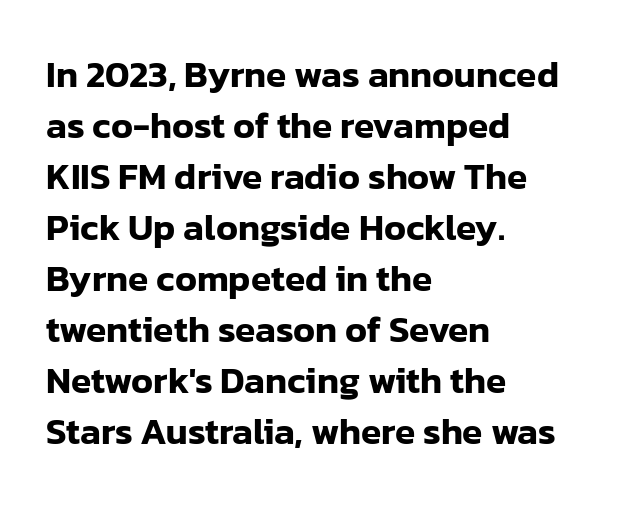
Q: Is the text italic (slanted)? A: No, it is upright.
Q: Is the typeface a serif or a sans-serif typeface? A: Sans-serif.
Q: Is the text underlined? A: No.
Q: How is the paragraph aligned? A: Left-aligned.
Q: Is the spacing between letters normal or unusually wide? A: Normal.
Q: Is the spacing between lines tight, normal or loose? A: Normal.
Q: Width (condensed, normal, or wide)? A: Normal.
Q: Stroke contrast? A: Low.
Q: x-height? A: Medium.
Q: Monospaced? A: No.
